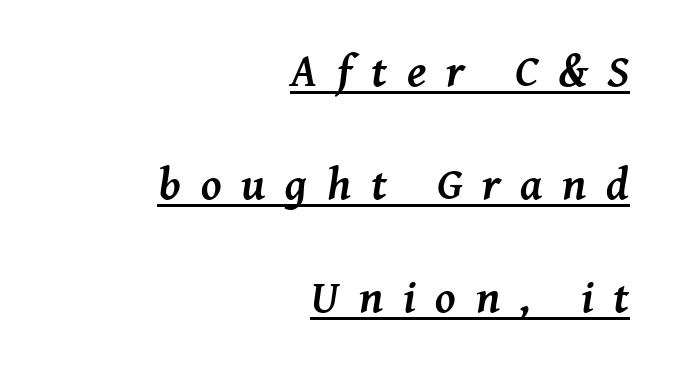
The image shows 46 px semibold serif type, italic (leaning right); set right-aligned, loose line spacing (2.46x), unusually wide letter spacing (+0.43 em), underlined; medium stroke contrast and a medium x-height.
